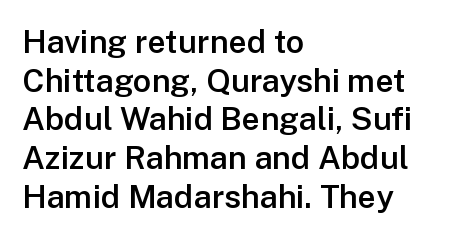
The image shows 32 px semibold sans-serif type, upright; set left-aligned, line spacing 1.21x, normal letter spacing, not underlined; low stroke contrast and a medium x-height.
